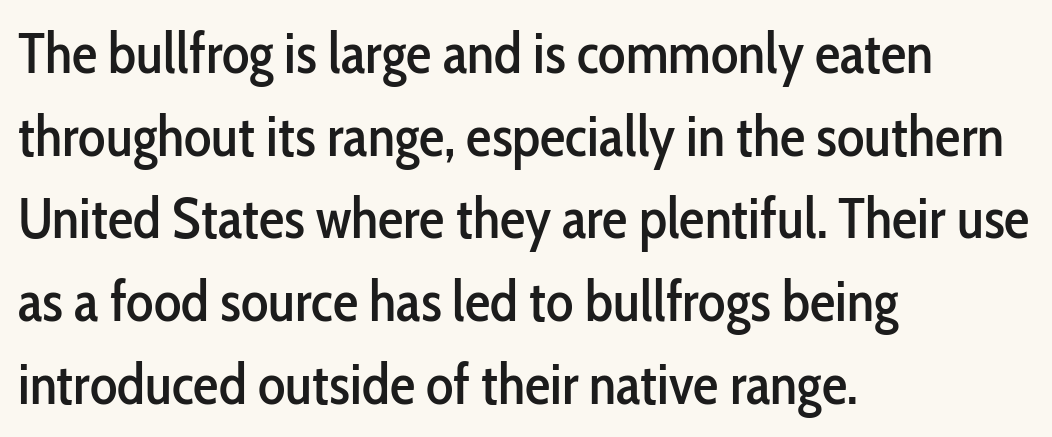
Q: Is the text italic (slanted)? A: No, it is upright.
Q: Is the typeface a serif or a sans-serif typeface? A: Sans-serif.
Q: Is the text underlined? A: No.
Q: How is the paragraph aligned? A: Left-aligned.
Q: Is the spacing between letters normal or unusually wide? A: Normal.
Q: Is the spacing between lines tight, normal or loose? A: Normal.
Q: Width (condensed, normal, or wide)? A: Condensed.
Q: Stroke contrast? A: Low.
Q: x-height? A: Medium.
Q: Monospaced? A: No.
